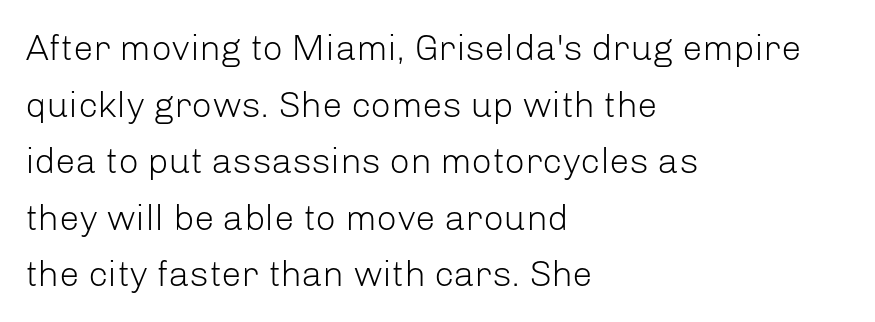
Q: Is the text bold? A: No.
Q: Is the text italic (slanted)? A: No, it is upright.
Q: Is the typeface a serif or a sans-serif typeface? A: Sans-serif.
Q: Is the text underlined? A: No.
Q: How is the paragraph aligned? A: Left-aligned.
Q: Is the spacing between letters normal or unusually wide? A: Normal.
Q: Is the spacing between lines tight, normal or loose? A: Normal.
Q: Width (condensed, normal, or wide)? A: Normal.
Q: Stroke contrast? A: Low.
Q: x-height? A: Medium.
Q: Monospaced? A: No.
